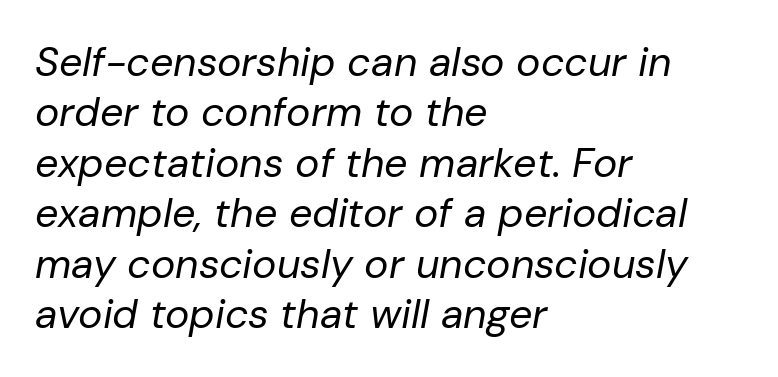
Q: Is the text bold? A: No.
Q: Is the text italic (slanted)? A: Yes, it leans right by about 10 degrees.
Q: Is the text underlined? A: No.
Q: How is the paragraph aligned? A: Left-aligned.
Q: Is the spacing between letters normal or unusually wide? A: Normal.
Q: Width (condensed, normal, or wide)? A: Normal.
Q: Stroke contrast? A: Low.
Q: x-height? A: Medium.
Q: Monospaced? A: No.
